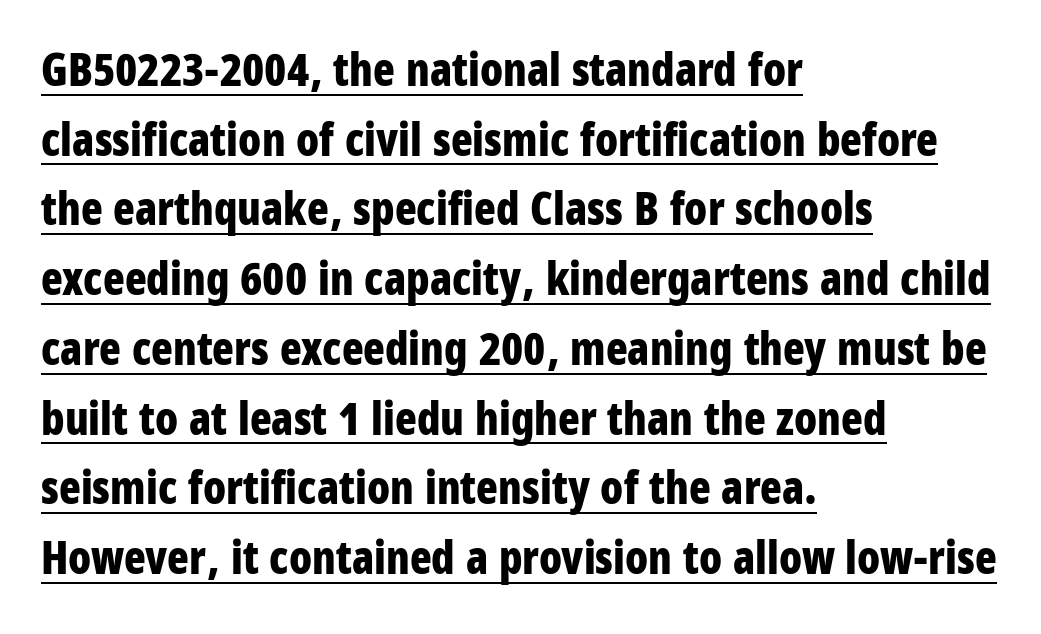
Q: Is the text bold? A: Yes.
Q: Is the text italic (slanted)? A: No, it is upright.
Q: Is the typeface a serif or a sans-serif typeface? A: Sans-serif.
Q: Is the text underlined? A: Yes.
Q: How is the paragraph aligned? A: Left-aligned.
Q: Is the spacing between letters normal or unusually wide? A: Normal.
Q: Is the spacing between lines tight, normal or loose? A: Normal.
Q: Width (condensed, normal, or wide)? A: Condensed.
Q: Stroke contrast? A: Low.
Q: x-height? A: Large.
Q: Monospaced? A: No.
